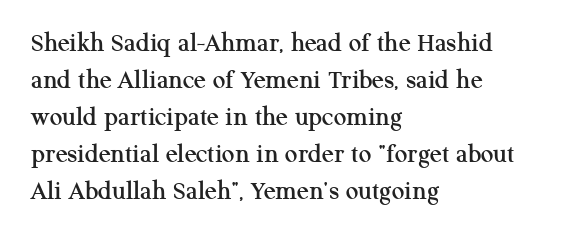
The typeface chosen for these lines features serifs. The typesetter chose a ragged-right arrangement here. Varying glyph widths throughout — classic text-font behaviour. The gap between lines stays unmarked.
